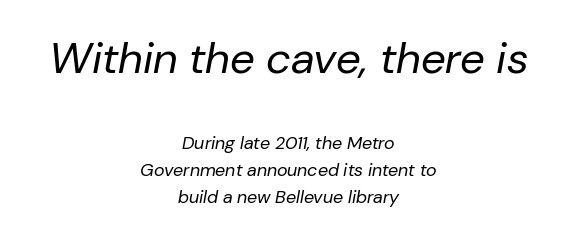
{"italic": "yes", "lean": "right", "slant_degrees": 10, "bold": "no", "weight": "regular", "width": "normal", "stroke_contrast": "low", "x_height": "medium", "monospaced": "no", "underline": "no", "align": "center", "line_spacing": "normal", "line_spacing_ratio": 1.51, "letter_spacing": "normal", "letter_spacing_em": 0.0, "larger_block": "first", "size_ratio": 2.44, "glyph_px": 44}
